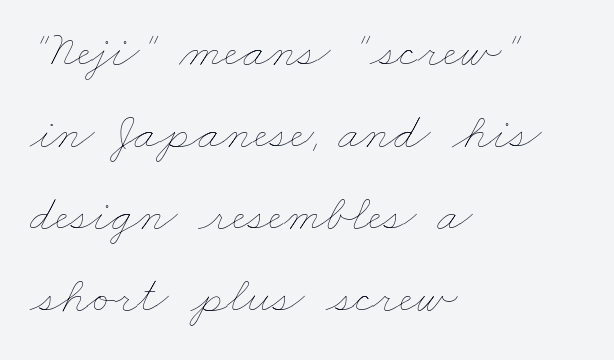
{"bold": "no", "weight": "thin", "width": "wide", "stroke_contrast": "low", "x_height": "small", "monospaced": "no", "underline": "no", "align": "left", "line_spacing": "normal", "line_spacing_ratio": 1.58, "letter_spacing": "normal", "letter_spacing_em": 0.0, "glyph_px": 52}
